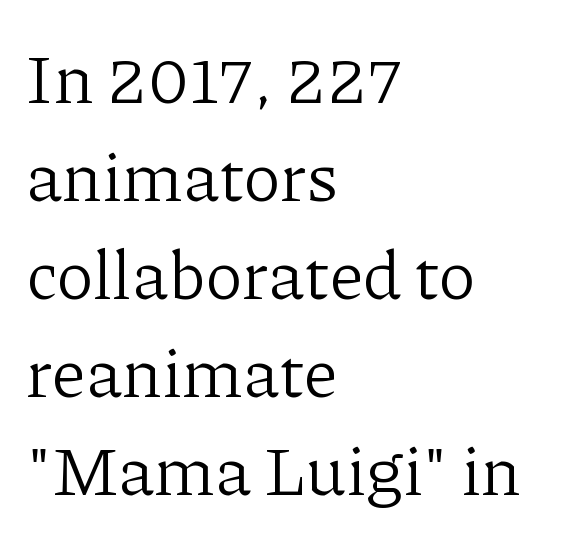
Q: Is the text bold? A: No.
Q: Is the text italic (slanted)? A: No, it is upright.
Q: Is the typeface a serif or a sans-serif typeface? A: Serif.
Q: Is the text underlined? A: No.
Q: How is the paragraph aligned? A: Left-aligned.
Q: Is the spacing between letters normal or unusually wide? A: Normal.
Q: Is the spacing between lines tight, normal or loose? A: Normal.
Q: Width (condensed, normal, or wide)? A: Normal.
Q: Stroke contrast? A: Low.
Q: x-height? A: Medium.
Q: Monospaced? A: No.
